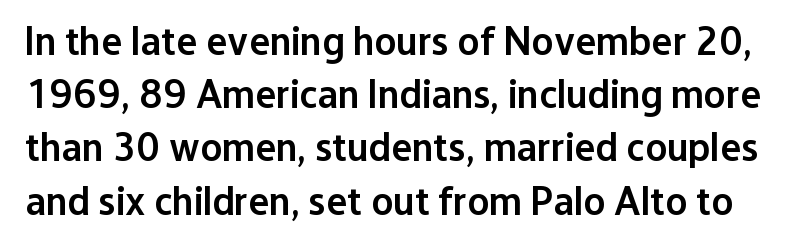
Q: Is the text bold? A: Semi-bold.
Q: Is the text italic (slanted)? A: No, it is upright.
Q: Is the typeface a serif or a sans-serif typeface? A: Sans-serif.
Q: Is the text underlined? A: No.
Q: Is the spacing between letters normal or unusually wide? A: Normal.
Q: Is the spacing between lines tight, normal or loose? A: Normal.
Q: Width (condensed, normal, or wide)? A: Normal.
Q: Stroke contrast? A: Low.
Q: x-height? A: Medium.
Q: Monospaced? A: No.
